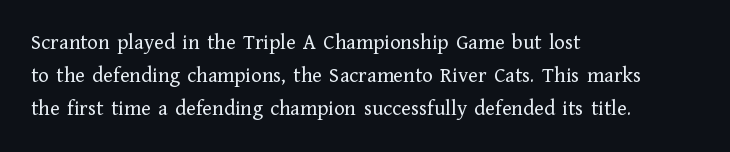
The image shows 22 px text type, upright; set left-aligned, normal line spacing (1.49x), normal letter spacing, not underlined.
